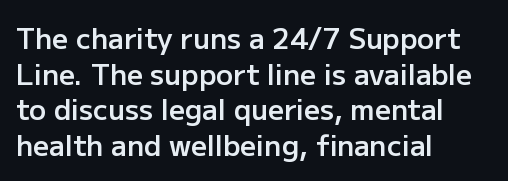
The image shows 28 px semibold sans-serif type, upright; set left-aligned, normal line spacing (1.27x), normal letter spacing, not underlined; low stroke contrast and a medium x-height.
